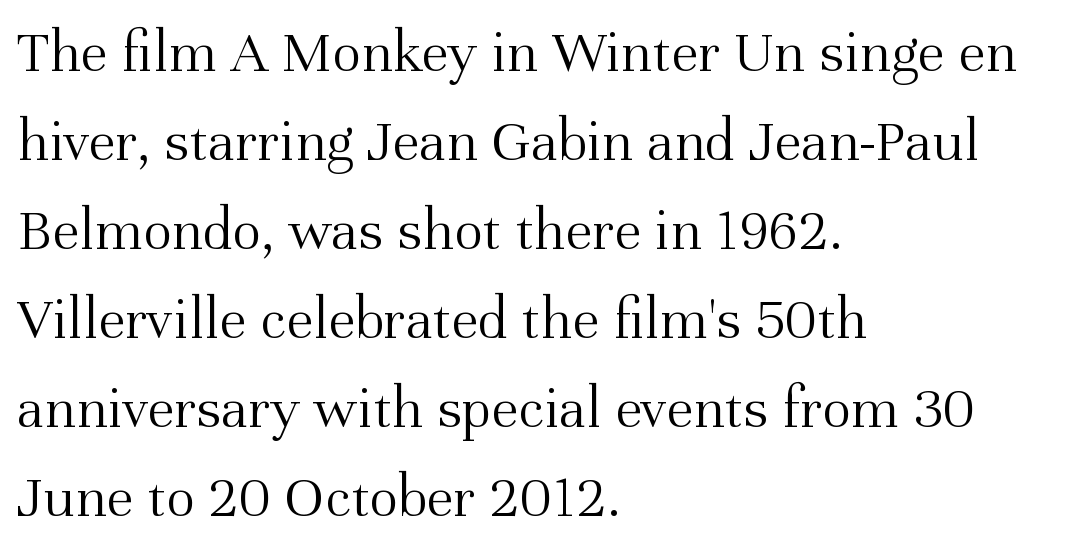
Little horizontal feet cap the strokes, marking this as serif type. This sample is left-justified, so line endings fall wherever the words run out. A typesetter would call this proportional, since set widths differ per character. Nothing heavy about these letters — not bold at all.
